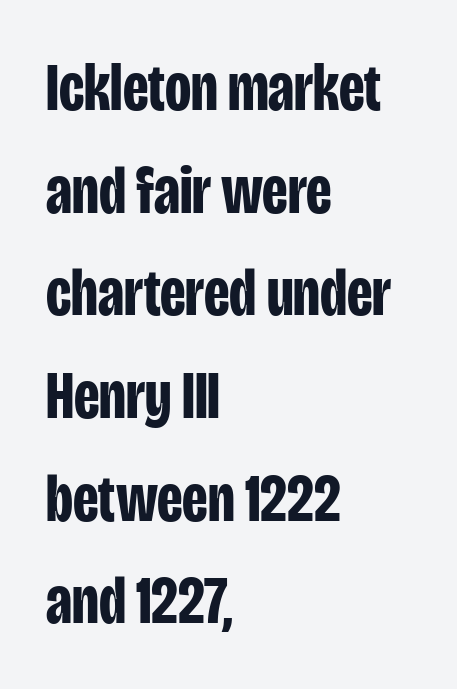
The image shows 68 px bold, condensed sans-serif type, upright; set left-aligned, normal line spacing (1.51x), normal letter spacing, not underlined; low stroke contrast and a large x-height.
